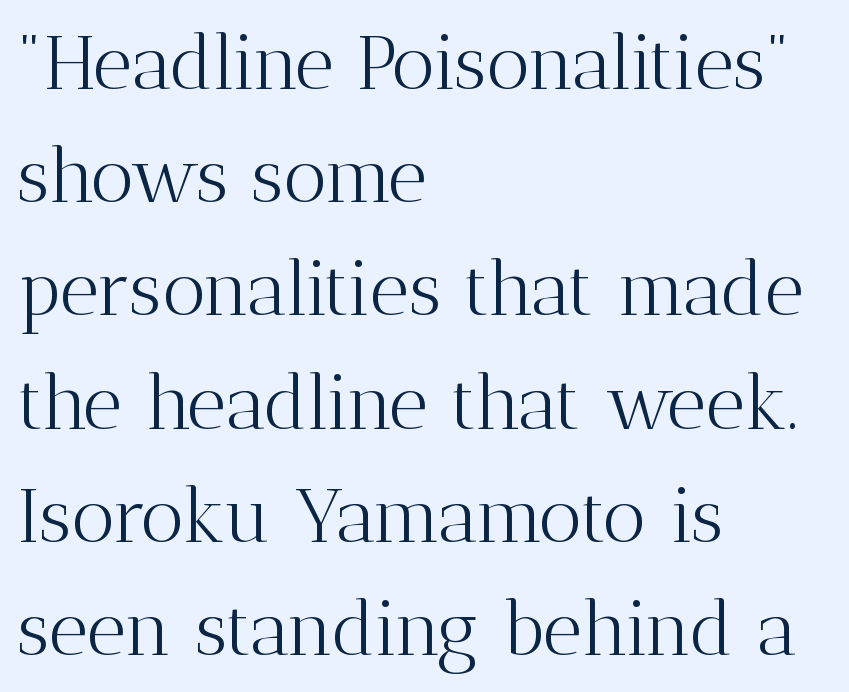
The typeface chosen for these lines features serifs. The font's upright variant was chosen for this text. The rendering uses natural spacing where letterforms have individual widths. A quiet, ordinary-to-light weight characterises the typeface.
